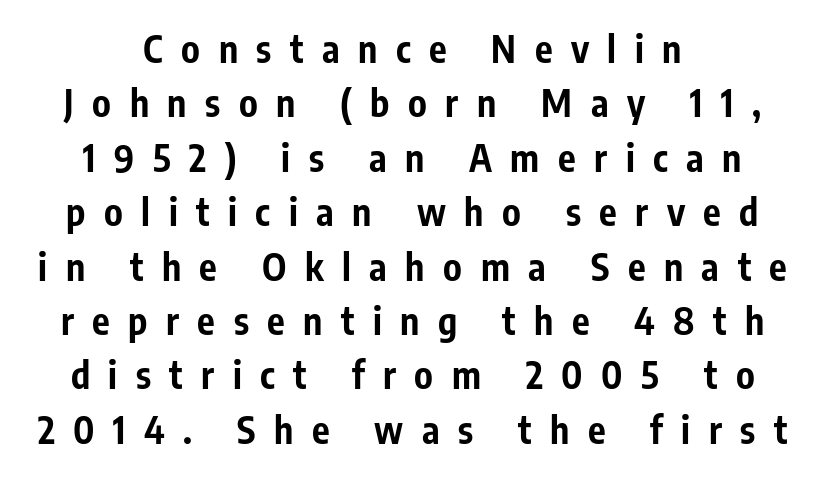
{"serif": "no", "italic": "no", "bold": "yes", "weight": "bold", "width": "condensed", "stroke_contrast": "low", "x_height": "medium", "monospaced": "no", "underline": "no", "align": "center", "line_spacing": "normal", "line_spacing_ratio": 1.47, "letter_spacing": "wide", "letter_spacing_em": 0.5, "glyph_px": 37}
